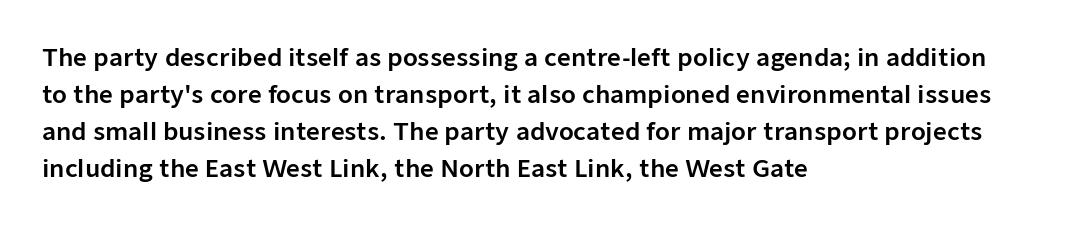
Q: Is the text italic (slanted)? A: No, it is upright.
Q: Is the text underlined? A: No.
Q: How is the paragraph aligned? A: Left-aligned.
Q: Is the spacing between letters normal or unusually wide? A: Normal.
Q: Is the spacing between lines tight, normal or loose? A: Normal.
